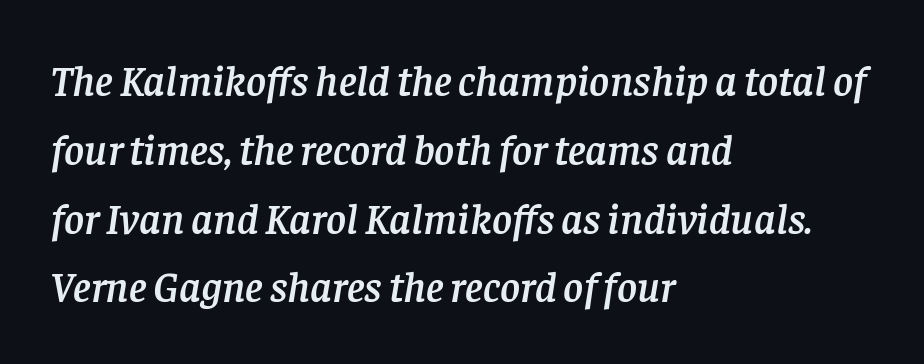
Serifs: yes, visible at the terminals of the letterforms. The passage shown has conventional tracking throughout. Interline gaps are of average width in this sample. Is this a fixed-width face? No — the glyphs have proportional, varying widths.
